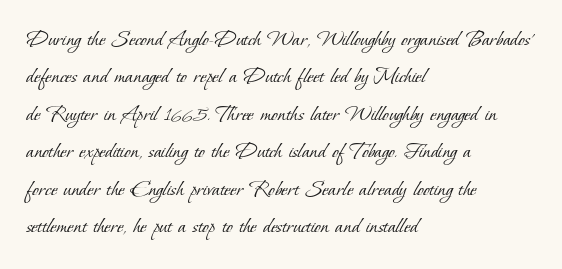
No letter is thick-stroked: the sample isn't bold. Descenders hang freely into open space. Leading: standard. Short note: letters normally spaced.
